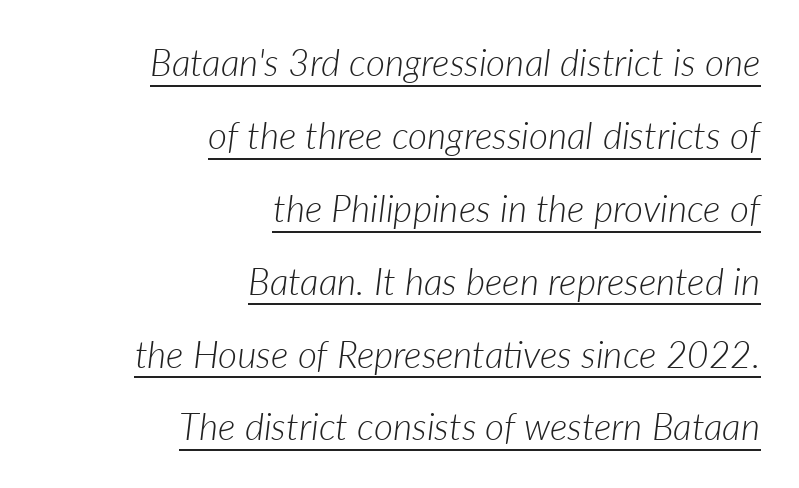
Q: Is the text bold? A: No.
Q: Is the text italic (slanted)? A: Yes, it leans right by about 7 degrees.
Q: Is the text underlined? A: Yes.
Q: How is the paragraph aligned? A: Right-aligned.
Q: Is the spacing between letters normal or unusually wide? A: Normal.
Q: Is the spacing between lines tight, normal or loose? A: Loose.
Q: Width (condensed, normal, or wide)? A: Normal.
Q: Stroke contrast? A: Low.
Q: x-height? A: Medium.
Q: Monospaced? A: No.
